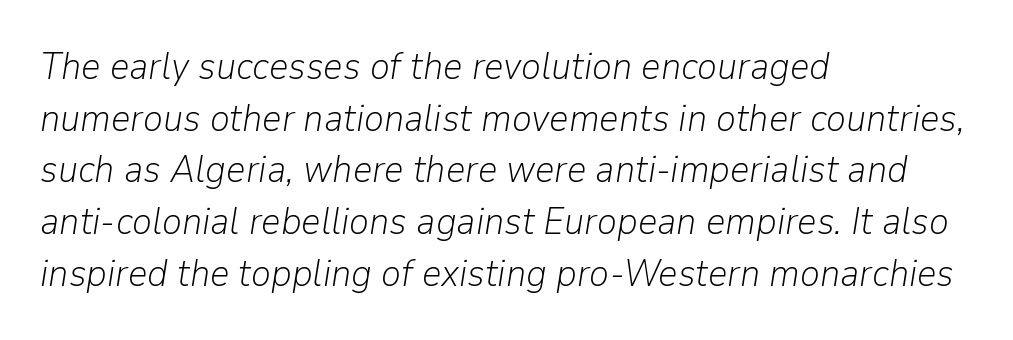
{"italic": "yes", "lean": "right", "slant_degrees": 9, "bold": "no", "weight": "light", "width": "normal", "stroke_contrast": "low", "x_height": "medium", "monospaced": "no", "underline": "no", "align": "left", "line_spacing": "normal", "line_spacing_ratio": 1.36, "letter_spacing": "normal", "letter_spacing_em": 0.0, "glyph_px": 38}
